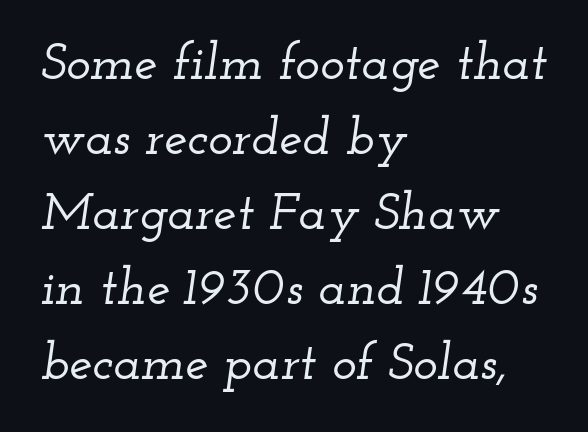
{"serif": "yes", "italic": "yes", "lean": "right", "slant_degrees": 12, "width": "wide", "stroke_contrast": "low", "x_height": "small", "monospaced": "no", "underline": "no", "align": "left", "line_spacing": "normal", "line_spacing_ratio": 1.44, "letter_spacing": "normal", "letter_spacing_em": 0.0, "glyph_px": 52}
